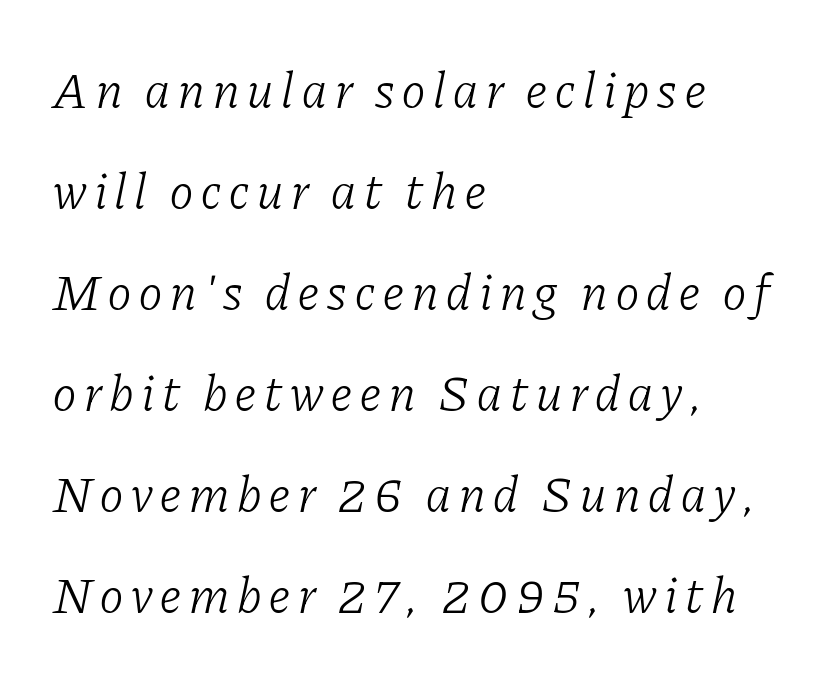
Q: Is the text bold? A: No.
Q: Is the text italic (slanted)? A: Yes, it leans right by about 11 degrees.
Q: Is the typeface a serif or a sans-serif typeface? A: Serif.
Q: Is the text underlined? A: No.
Q: How is the paragraph aligned? A: Left-aligned.
Q: Is the spacing between lines tight, normal or loose? A: Loose.
Q: Width (condensed, normal, or wide)? A: Normal.
Q: Stroke contrast? A: Low.
Q: x-height? A: Medium.
Q: Monospaced? A: No.
